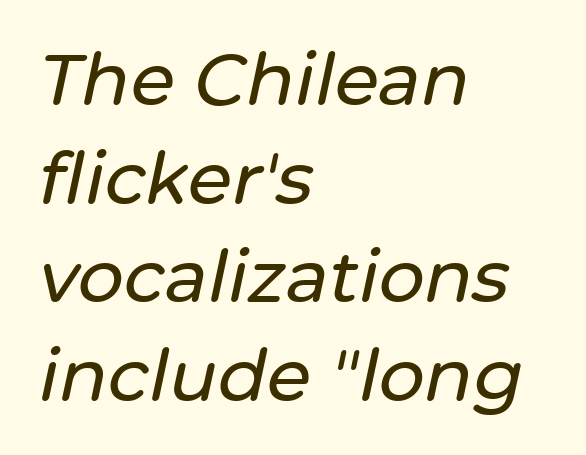
Q: Is the text italic (slanted)? A: Yes, it leans right by about 12 degrees.
Q: Is the text underlined? A: No.
Q: How is the paragraph aligned? A: Left-aligned.
Q: Is the spacing between letters normal or unusually wide? A: Normal.
Q: Is the spacing between lines tight, normal or loose? A: Normal.
Q: Width (condensed, normal, or wide)? A: Normal.
Q: Stroke contrast? A: Low.
Q: x-height? A: Medium.
Q: Monospaced? A: No.
